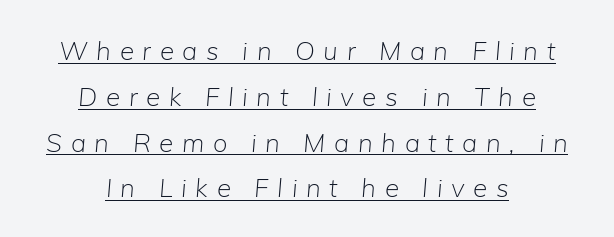
Q: Is the text bold? A: No.
Q: Is the text italic (slanted)? A: Yes, it leans right by about 5 degrees.
Q: Is the text underlined? A: Yes.
Q: How is the paragraph aligned? A: Centered.
Q: Is the spacing between letters normal or unusually wide? A: Unusually wide.
